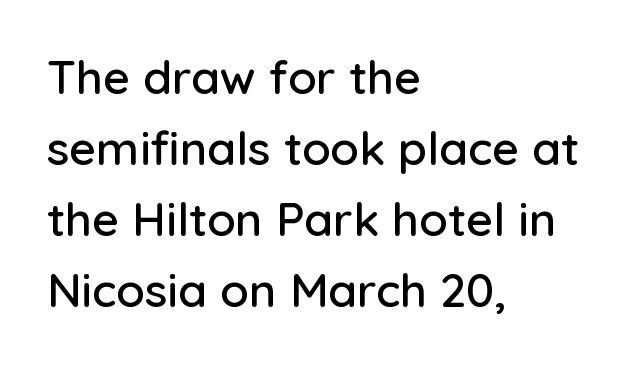
The image shows 47 px sans-serif type, upright; set left-aligned, normal line spacing (1.51x), normal letter spacing, not underlined; low stroke contrast and a medium x-height.
